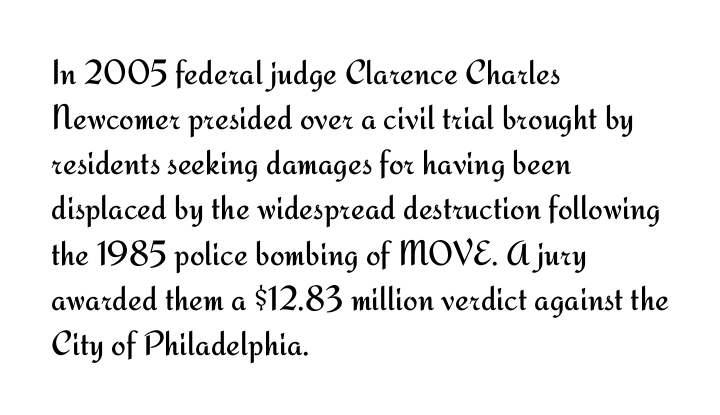
{"serif": "no", "italic": "no", "bold": "no", "weight": "regular", "width": "normal", "stroke_contrast": "medium", "x_height": "small", "monospaced": "no", "underline": "no", "align": "left", "line_spacing": "normal", "line_spacing_ratio": 1.29, "letter_spacing": "normal", "letter_spacing_em": 0.0, "glyph_px": 35}
